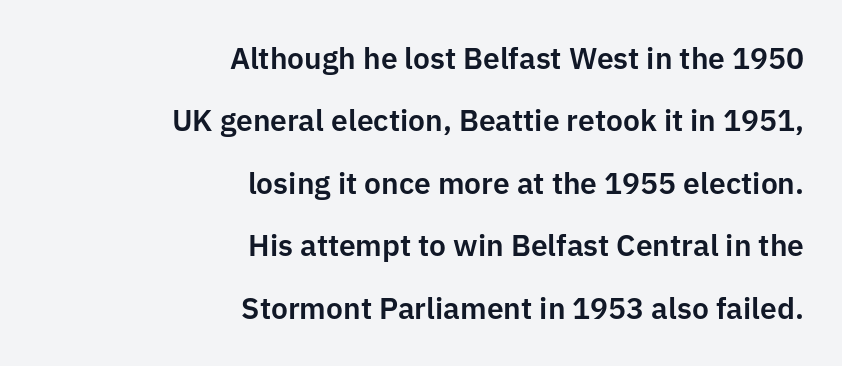
Q: Is the text italic (slanted)? A: No, it is upright.
Q: Is the typeface a serif or a sans-serif typeface? A: Sans-serif.
Q: Is the text underlined? A: No.
Q: How is the paragraph aligned? A: Right-aligned.
Q: Is the spacing between letters normal or unusually wide? A: Normal.
Q: Is the spacing between lines tight, normal or loose? A: Loose.
Q: Width (condensed, normal, or wide)? A: Normal.
Q: Stroke contrast? A: Low.
Q: x-height? A: Medium.
Q: Monospaced? A: No.
